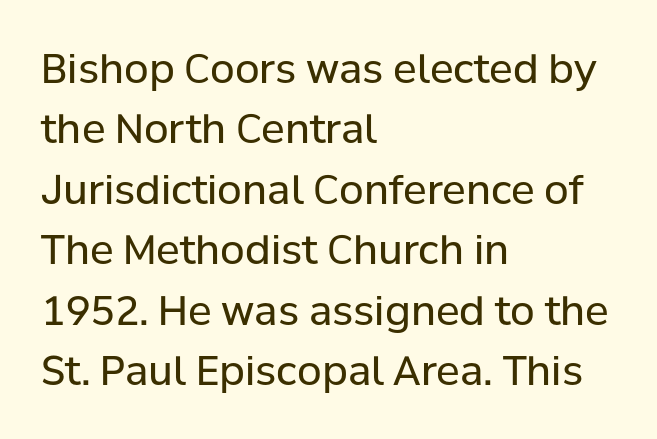
{"serif": "no", "italic": "no", "bold": "no", "weight": "regular", "width": "normal", "stroke_contrast": "low", "x_height": "medium", "monospaced": "no", "underline": "no", "align": "left", "line_spacing": "normal", "line_spacing_ratio": 1.51, "letter_spacing": "normal", "letter_spacing_em": 0.0, "glyph_px": 40}
